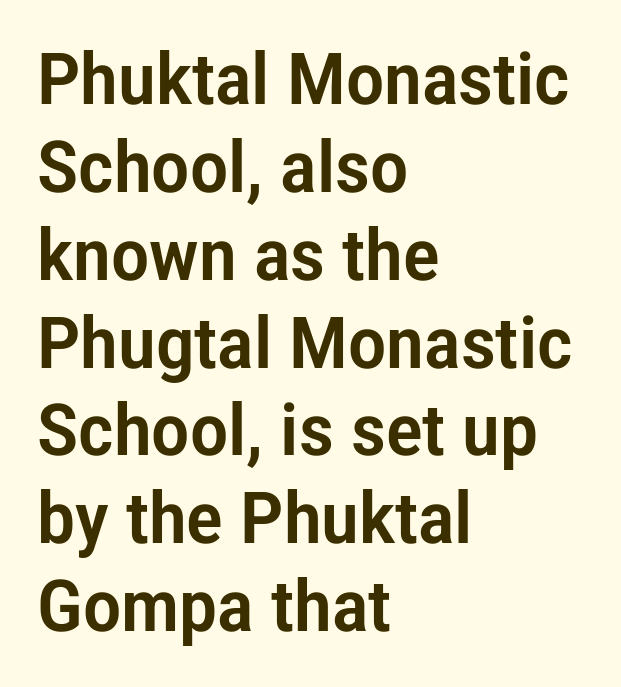
This rendering leaves character spacing at its baseline value. Do the characters align in a grid? No, the font is proportional. Nobody drew a line under any word here. This is the regular roman posture of the typeface. What kind of face is this? One without serifs — a sans.
